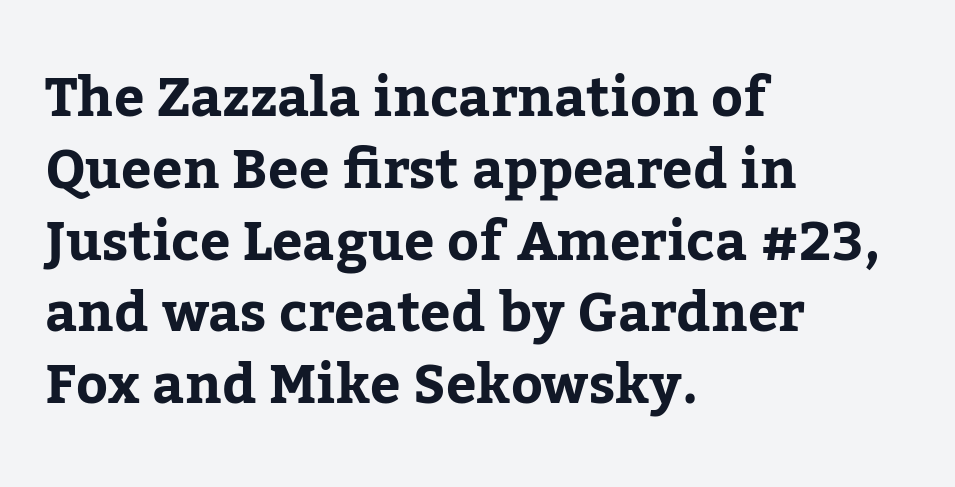
The image shows 54 px serif type, upright; set left-aligned, normal line spacing (1.33x), normal letter spacing, not underlined; low stroke contrast and a medium x-height.
